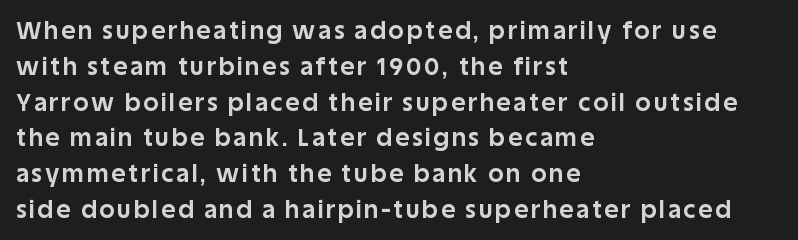
{"italic": "no", "bold": "yes", "underline": "no", "align": "left", "line_spacing": "normal", "line_spacing_ratio": 1.49, "glyph_px": 24}
